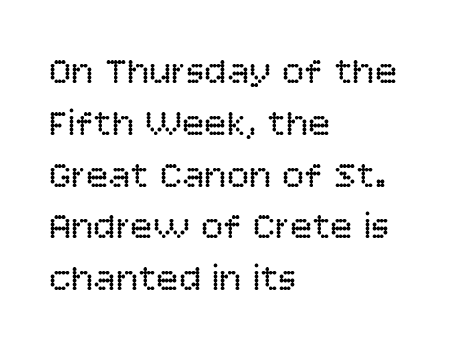
{"serif": "no", "italic": "no", "bold": "no", "weight": "regular", "width": "normal", "stroke_contrast": "low", "x_height": "large", "monospaced": "no", "underline": "no", "align": "left", "line_spacing": "normal", "line_spacing_ratio": 1.4, "letter_spacing": "normal", "letter_spacing_em": 0.0, "glyph_px": 37}
